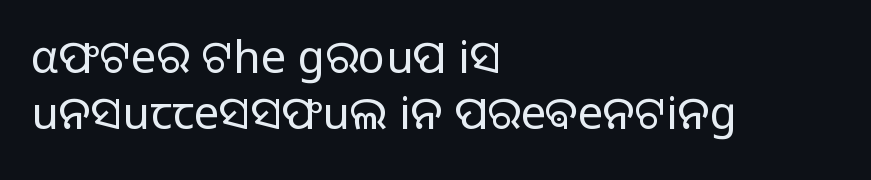
Is the type heavy? It reads as light-to-regular instead. The face used here is a sans, in the tradition of grotesques and geometrics. If you measured baseline to baseline, you'd find a middling distance. The font's upright variant was chosen for this text. Casual observation: everything's shoved over to the left. Honestly, the letter spacing is just normal — you wouldn't notice it.
